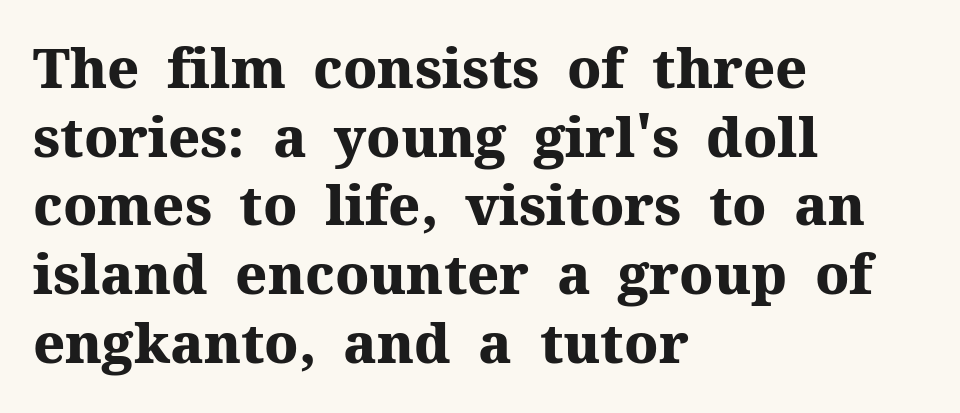
Q: Is the text bold? A: Yes.
Q: Is the text italic (slanted)? A: No, it is upright.
Q: Is the typeface a serif or a sans-serif typeface? A: Serif.
Q: Is the text underlined? A: No.
Q: How is the paragraph aligned? A: Left-aligned.
Q: Is the spacing between letters normal or unusually wide? A: Normal.
Q: Is the spacing between lines tight, normal or loose? A: Normal.
Q: Width (condensed, normal, or wide)? A: Normal.
Q: Stroke contrast? A: Medium.
Q: x-height? A: Medium.
Q: Monospaced? A: No.
